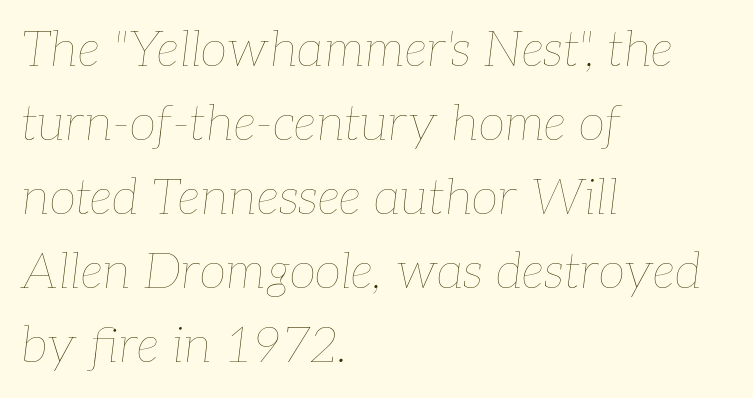
The image shows 49 px thin type, italic (leaning right); set left-aligned, normal line spacing (1.51x), normal letter spacing, not underlined; low stroke contrast and a medium x-height.
